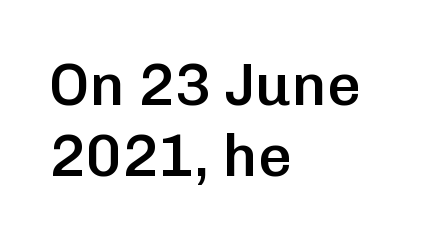
{"serif": "no", "italic": "no", "bold": "semi", "weight": "semibold", "width": "normal", "stroke_contrast": "low", "x_height": "medium", "monospaced": "no", "underline": "no", "align": "left", "line_spacing_ratio": 1.2, "letter_spacing": "normal", "letter_spacing_em": 0.0, "glyph_px": 59}
